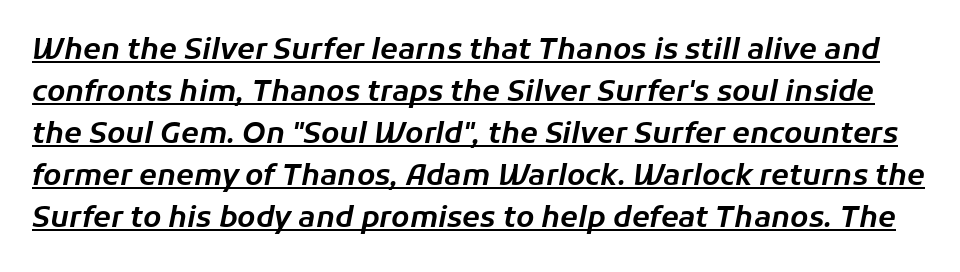
{"italic": "yes", "lean": "right", "slant_degrees": 11, "width": "normal", "stroke_contrast": "low", "x_height": "medium", "monospaced": "no", "underline": "yes", "line_spacing": "normal", "line_spacing_ratio": 1.45, "letter_spacing": "normal", "letter_spacing_em": 0.0, "glyph_px": 29}
